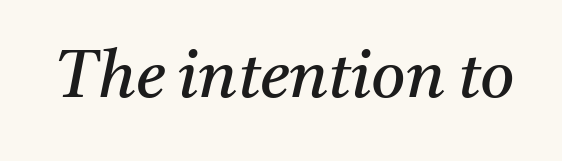
{"serif": "yes", "italic": "yes", "lean": "right", "slant_degrees": 11, "bold": "no", "weight": "regular", "width": "normal", "stroke_contrast": "medium", "x_height": "medium", "monospaced": "no", "underline": "no", "letter_spacing": "normal", "letter_spacing_em": 0.0, "glyph_px": 66}
